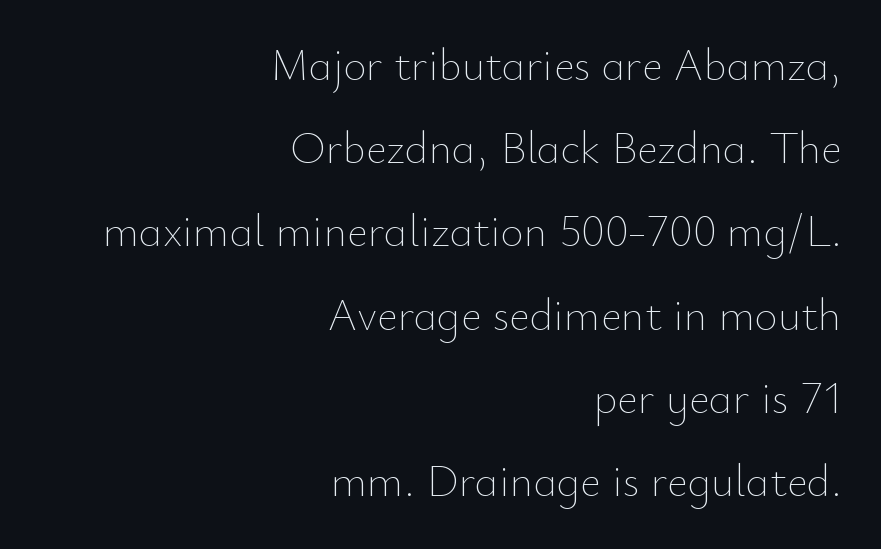
{"italic": "no", "bold": "no", "weight": "thin", "width": "normal", "stroke_contrast": "low", "x_height": "small", "monospaced": "no", "underline": "no", "align": "right", "line_spacing_ratio": 1.85, "letter_spacing": "normal", "letter_spacing_em": 0.0, "glyph_px": 45}
